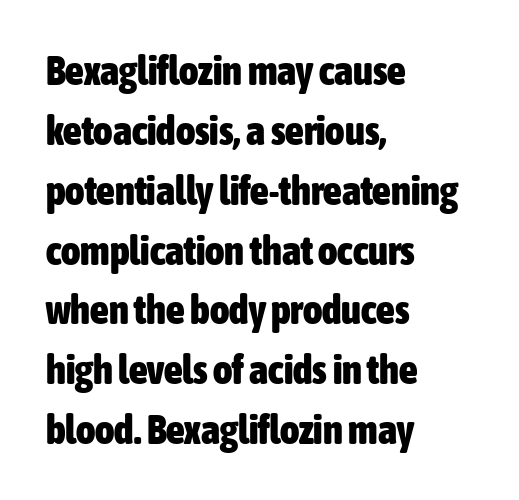
The image shows 41 px heavy, condensed sans-serif type, upright; set left-aligned, normal line spacing (1.46x), normal letter spacing, not underlined; low stroke contrast and a medium x-height.
